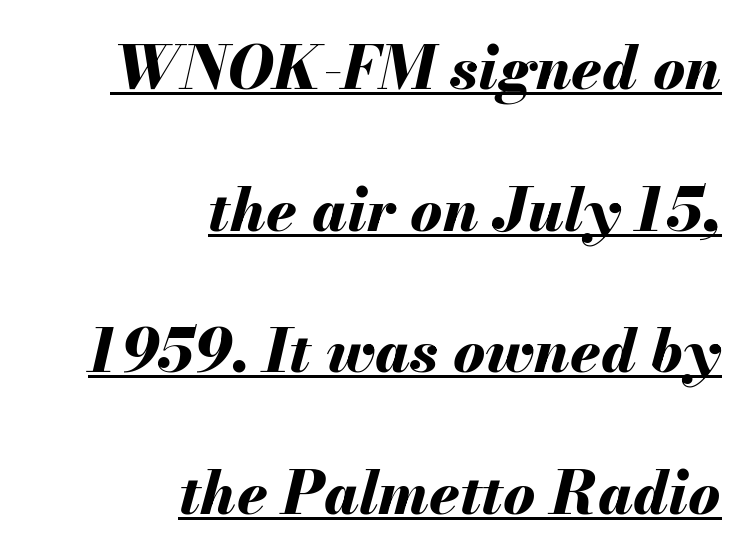
The image shows 60 px bold type, italic (leaning right); set right-aligned, loose line spacing (2.36x), normal letter spacing, underlined; medium stroke contrast and a small x-height.
